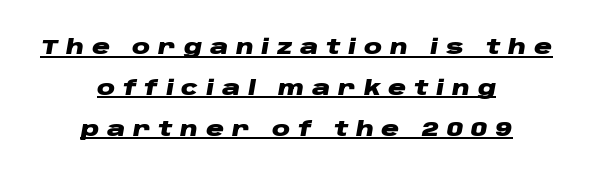
The image shows 20 px bold type, italic (leaning right); set centered, loose line spacing (2.04x), unusually wide letter spacing (+0.39 em), underlined.
